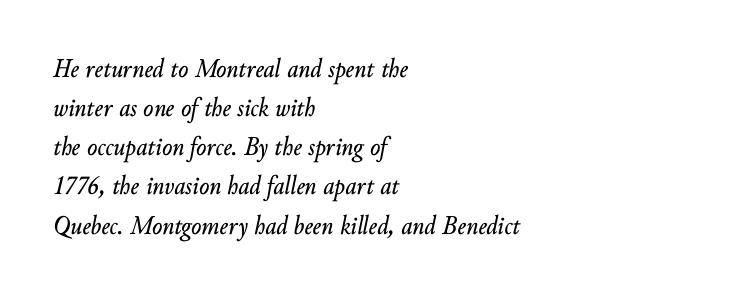
The image shows 27 px text type, italic (leaning right); set left-aligned, normal line spacing (1.45x), normal letter spacing, not underlined.
